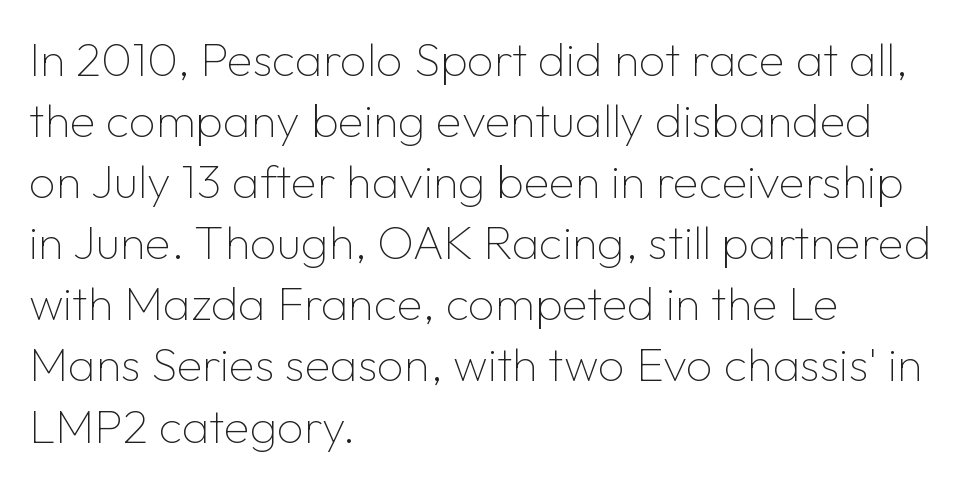
The font family rendered here belongs to the sans-serif group. Is the block centered? No — it sits flush against the left margin. These glyphs show unthickened strokes, regular width or finer. Is this a fixed-width face? No — the glyphs have proportional, varying widths.
